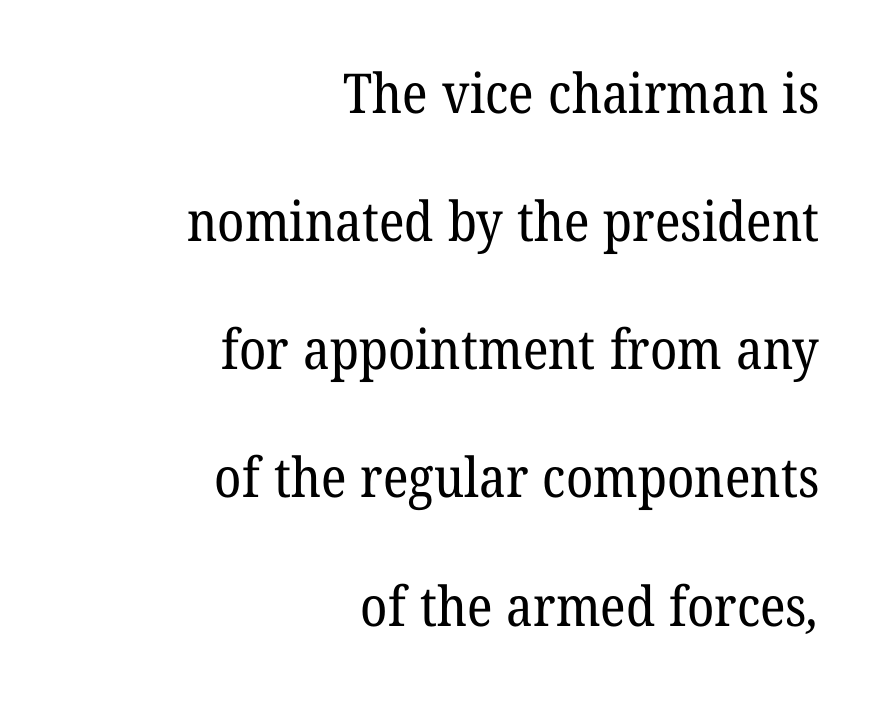
{"serif": "yes", "bold": "no", "weight": "regular", "width": "normal", "stroke_contrast": "low", "x_height": "medium", "monospaced": "no", "underline": "no", "align": "right", "line_spacing": "loose", "line_spacing_ratio": 2.33, "letter_spacing": "normal", "letter_spacing_em": 0.0, "glyph_px": 55}
